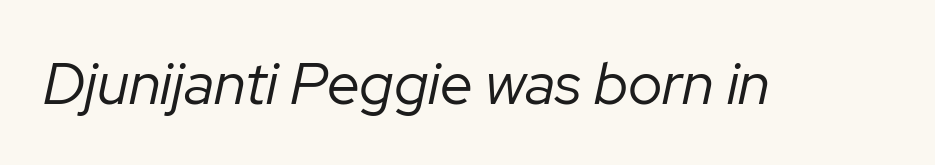
Underline: absent. Look at the tracking — it's just the regular setting, nothing added. When letters slant like this, we call the style italic. A quiet, ordinary-to-light weight characterises the typeface. Character widths vary here, with narrow letters taking less room than wide ones.
